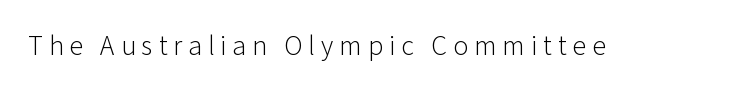
Spacing verdict: proportional, widths tailored to each character. Vertical strokes here are truly vertical. The type is letterspaced generously, with wide tracking. The face used here is a sans, in the tradition of grotesques and geometrics. The characters are drawn with everyday or finer stroke widths. A bare baseline throughout the passage.
